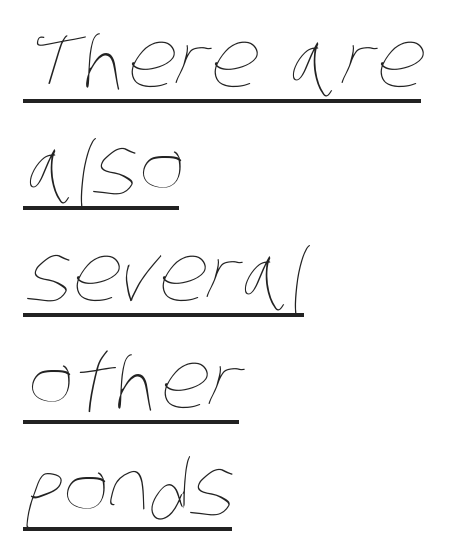
{"bold": "no", "weight": "thin", "width": "condensed", "stroke_contrast": "low", "x_height": "large", "monospaced": "no", "underline": "yes", "align": "left", "line_spacing": "normal", "line_spacing_ratio": 1.39, "letter_spacing": "normal", "letter_spacing_em": 0.0, "glyph_px": 77}
